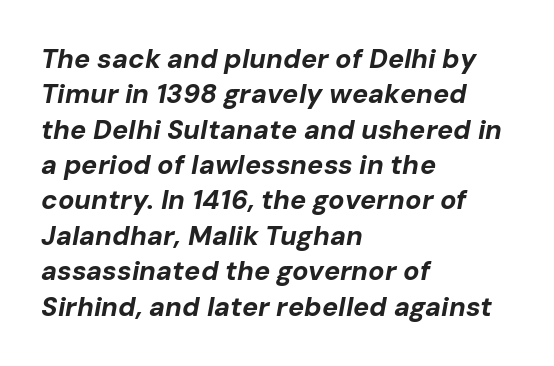
The typesetter chose a ragged-right arrangement here. The leading is moderate, giving the passage an even texture. Nobody touched the tracking dial on this one. Each glyph is drawn with heavy, bold strokes.
